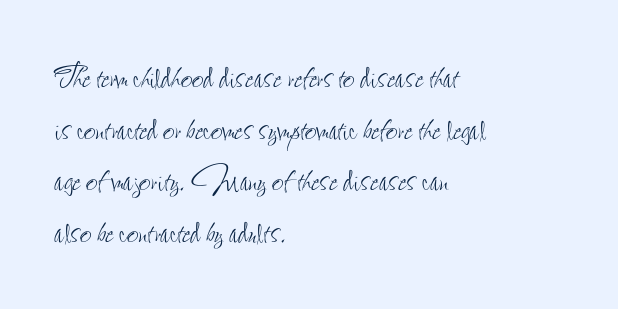
Q: Is the text bold? A: No.
Q: Is the text italic (slanted)? A: Yes.
Q: Is the text underlined? A: No.
Q: How is the paragraph aligned? A: Left-aligned.
Q: Is the spacing between letters normal or unusually wide? A: Normal.
Q: Is the spacing between lines tight, normal or loose? A: Normal.
Q: Width (condensed, normal, or wide)? A: Condensed.
Q: Stroke contrast? A: Low.
Q: x-height? A: Small.
Q: Monospaced? A: No.
